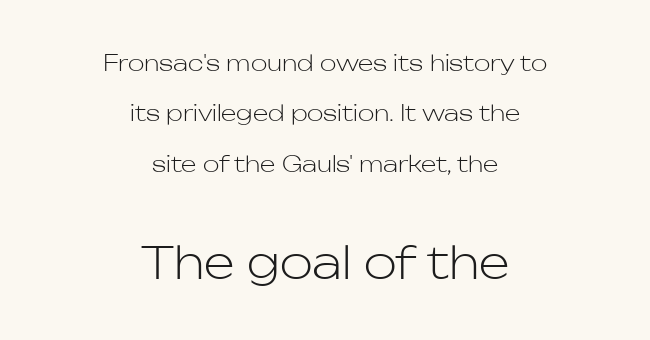
Q: Is the text bold? A: No.
Q: Is the text italic (slanted)? A: No, it is upright.
Q: Is the typeface a serif or a sans-serif typeface? A: Sans-serif.
Q: Is the text underlined? A: No.
Q: How is the paragraph aligned? A: Centered.
Q: Is the spacing between letters normal or unusually wide? A: Normal.
Q: Is the spacing between lines tight, normal or loose? A: Loose.
Q: Which block of text is set in a larger size, the first (top) or the second (bottom)? A: The second (bottom) one.
Q: Width (condensed, normal, or wide)? A: Normal.
Q: Stroke contrast? A: Low.
Q: x-height? A: Medium.
Q: Monospaced? A: No.
